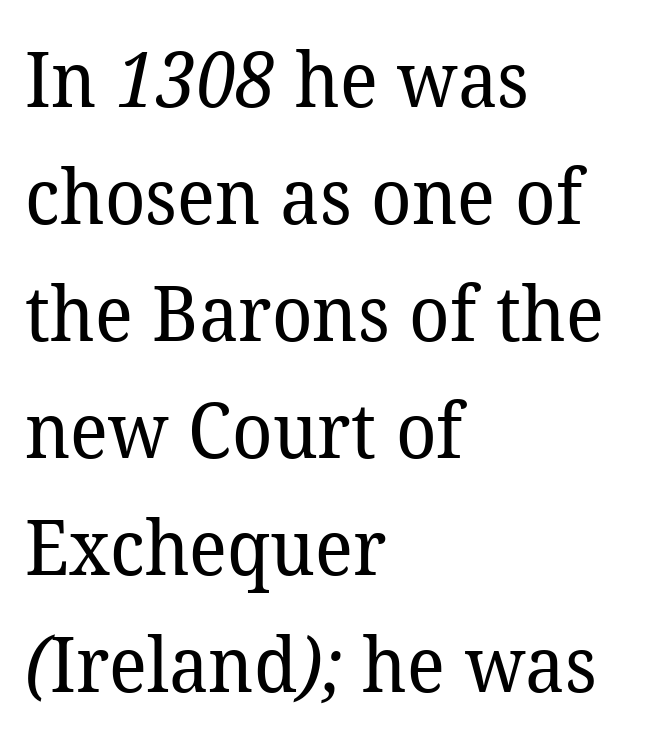
You could not count columns in this text — the font is proportionally spaced. Is the letter spacing exaggerated? No — it looks like the ordinary default. Type without underlining. The lines sit at an ordinary, default distance from one another.
